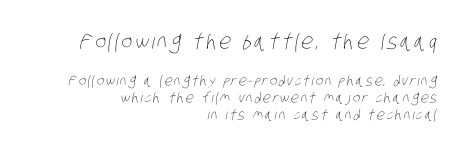
Unmarked baselines from the first word to the last. Compare the two chunks: the upper has the greater cap height. Vertical stems look standard width or narrower in stroke. This rendering uses right alignment, leaving the left contour irregular.
